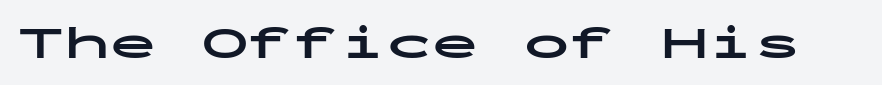
{"serif": "no", "italic": "no", "bold": "yes", "weight": "bold", "width": "wide", "stroke_contrast": "low", "x_height": "medium", "monospaced": "yes", "underline": "no", "letter_spacing": "normal", "letter_spacing_em": 0.0, "glyph_px": 46}
